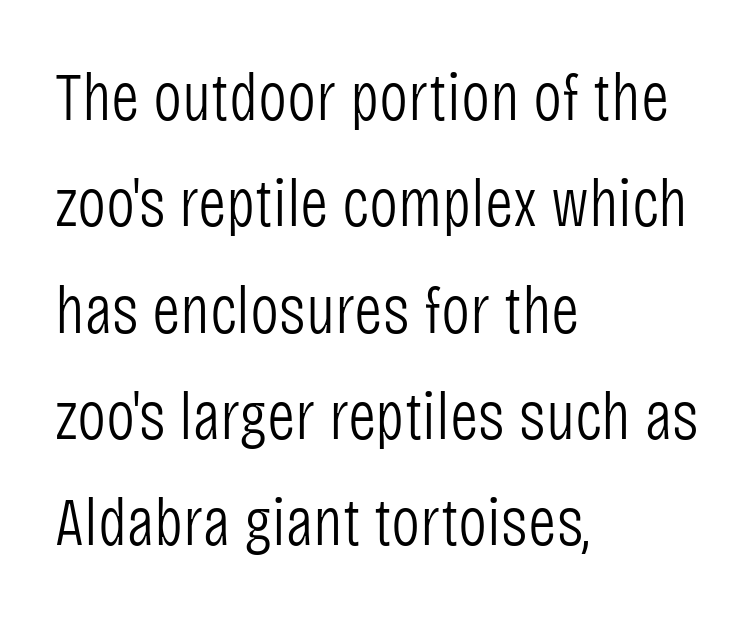
{"serif": "no", "italic": "no", "bold": "no", "weight": "light", "width": "condensed", "stroke_contrast": "low", "x_height": "large", "monospaced": "no", "underline": "no", "align": "left", "line_spacing": "normal", "line_spacing_ratio": 1.54, "letter_spacing": "normal", "letter_spacing_em": 0.0, "glyph_px": 69}
